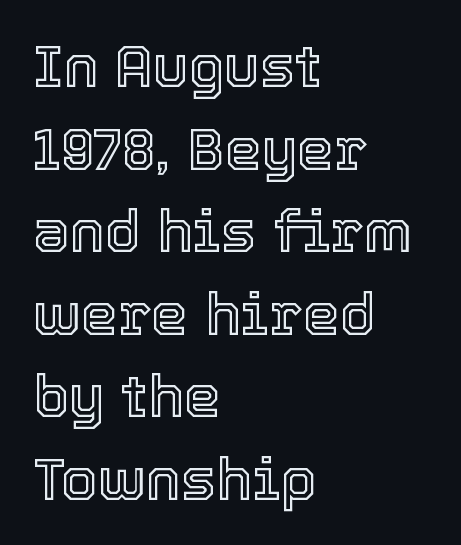
{"italic": "no", "width": "normal", "x_height": "medium", "monospaced": "no", "underline": "no", "align": "left", "line_spacing": "normal", "line_spacing_ratio": 1.4, "letter_spacing": "normal", "letter_spacing_em": 0.0, "glyph_px": 59}
